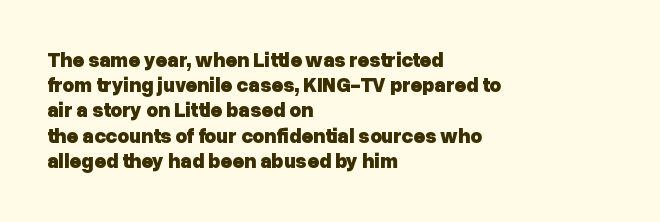
Q: Is the text bold? A: Yes.
Q: Is the text italic (slanted)? A: No, it is upright.
Q: Is the text underlined? A: No.
Q: How is the paragraph aligned? A: Left-aligned.
Q: Is the spacing between letters normal or unusually wide? A: Normal.
Q: Is the spacing between lines tight, normal or loose? A: Normal.
